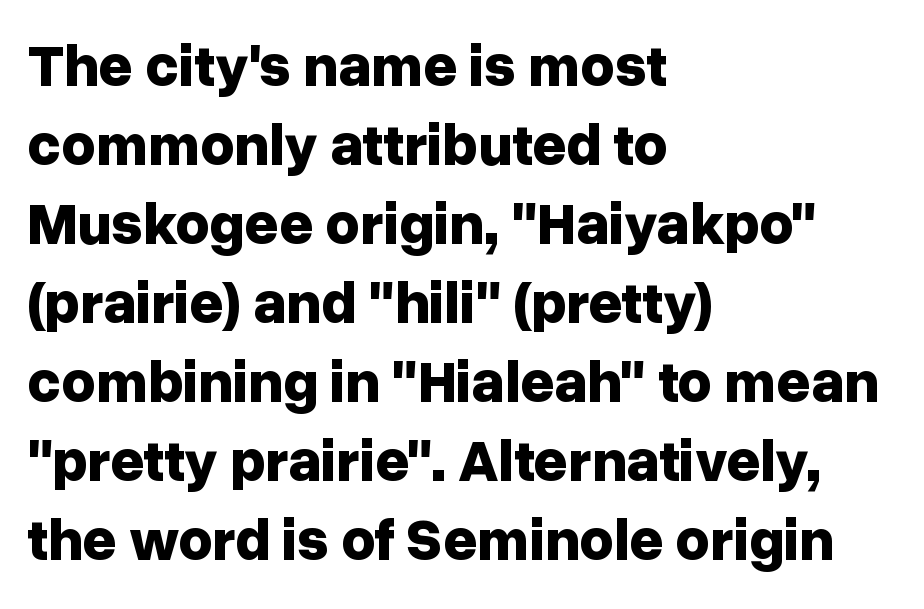
{"serif": "no", "italic": "no", "bold": "yes", "weight": "bold", "width": "normal", "stroke_contrast": "low", "x_height": "medium", "monospaced": "no", "underline": "no", "align": "left", "line_spacing": "normal", "line_spacing_ratio": 1.34, "letter_spacing": "normal", "letter_spacing_em": 0.0, "glyph_px": 59}
